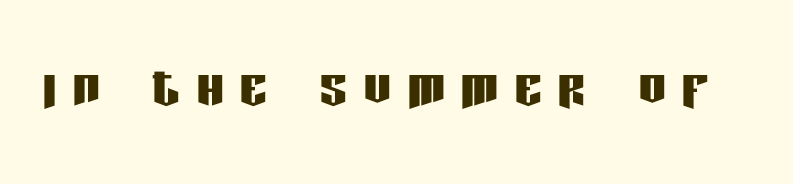
The image shows 68 px condensed sans-serif type, upright; set unusually wide letter spacing (+0.24 em), not underlined; low stroke contrast and a large x-height.
